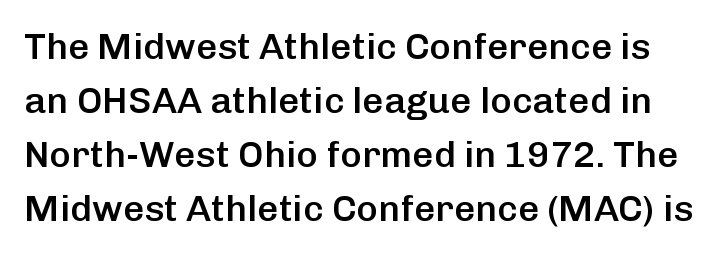
Varying glyph widths throughout — classic text-font behaviour. Notice the strokes are somewhat thickened but not fully heavy: this is a semibold. A sans-serif font was chosen for this passage. The rows are spaced the way most documents space them. You could call the tracking neutral — neither tight nor loose.
